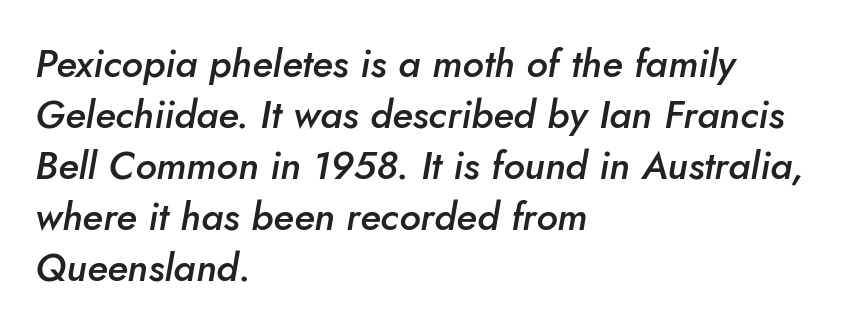
{"italic": "yes", "lean": "right", "slant_degrees": 10, "bold": "semi", "weight": "semibold", "width": "normal", "stroke_contrast": "low", "x_height": "small", "monospaced": "no", "underline": "no", "align": "left", "line_spacing": "normal", "line_spacing_ratio": 1.31, "letter_spacing": "normal", "letter_spacing_em": 0.0, "glyph_px": 39}
